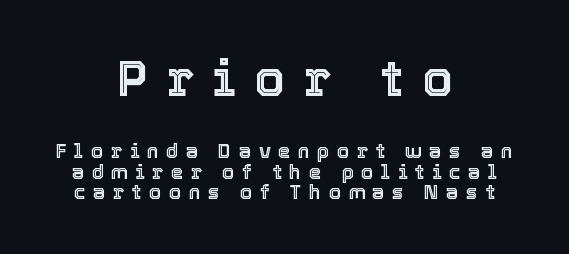
Is there much room between lines? No — they nearly touch. Character widths vary here, with narrow letters taking less room than wide ones. Words float on clear page, feet unadorned. The specimen reads as upright at a glance. Type size steps down from the first block to the second.
